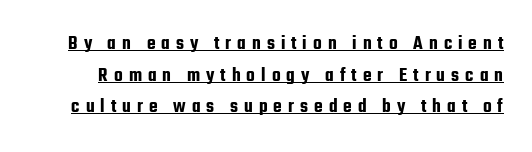
Q: Is the text italic (slanted)? A: No, it is upright.
Q: Is the text underlined? A: Yes.
Q: Is the spacing between letters normal or unusually wide? A: Unusually wide.
Q: Is the spacing between lines tight, normal or loose? A: Normal.
